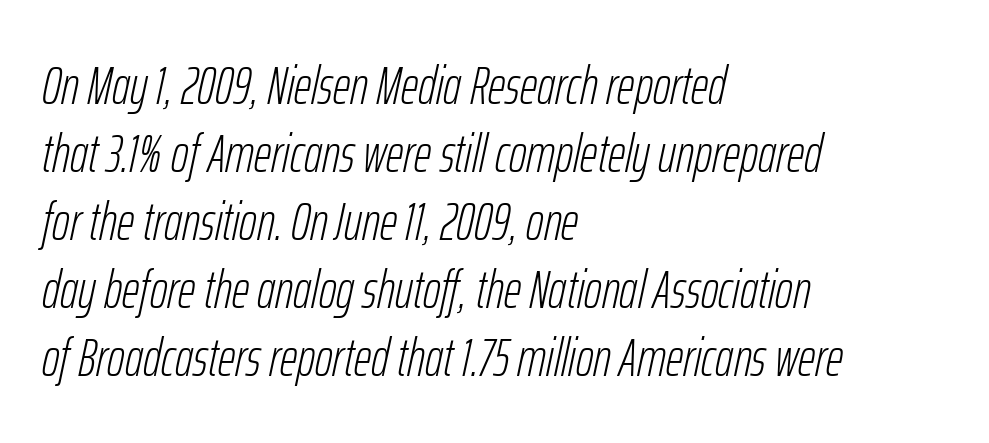
A clean baseline with only descenders dipping below it. Honestly, the row spacing looks completely unremarkable. Compared with a centered layout, this one pins lines to the left instead. The passage shown is not bold in any degree.
